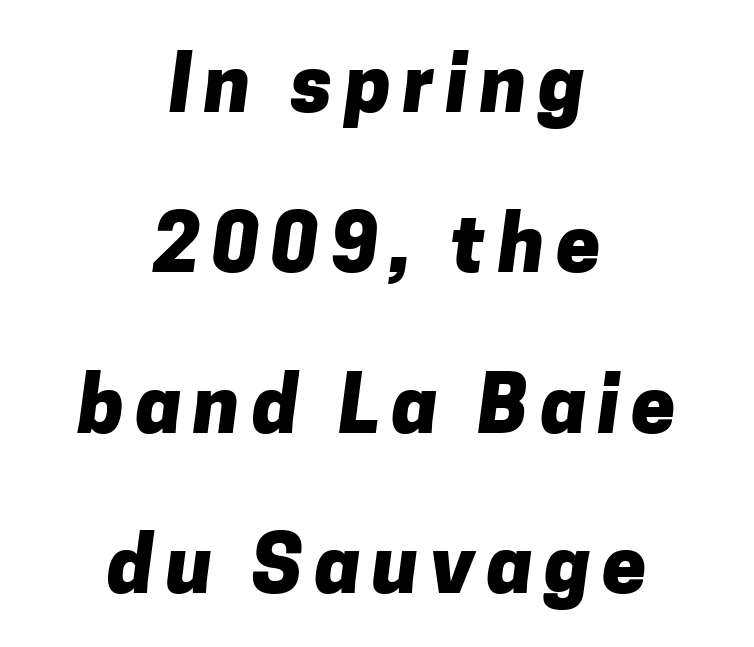
Q: Is the text bold? A: Yes.
Q: Is the typeface a serif or a sans-serif typeface? A: Sans-serif.
Q: Is the text underlined? A: No.
Q: How is the paragraph aligned? A: Centered.
Q: Is the spacing between lines tight, normal or loose? A: Loose.
Q: Width (condensed, normal, or wide)? A: Normal.
Q: Stroke contrast? A: Low.
Q: x-height? A: Medium.
Q: Monospaced? A: No.
